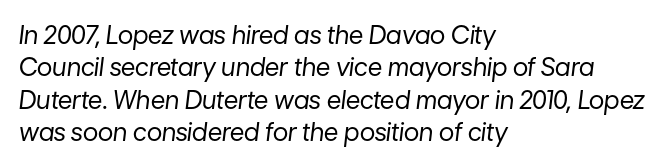
The text carries the slant typical of an italic or oblique font. The baseline area is clear. Tracking here is standard; glyphs follow each other at the usual distance. Stems here are at most as thick as an everyday book face.
